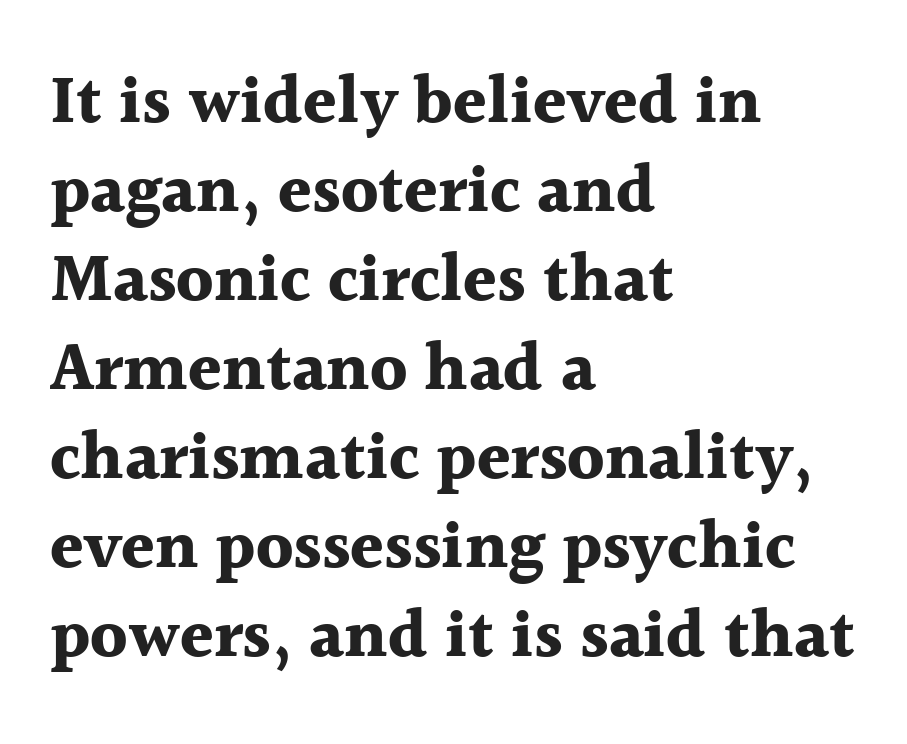
Q: Is the text bold? A: Yes.
Q: Is the text italic (slanted)? A: No, it is upright.
Q: Is the typeface a serif or a sans-serif typeface? A: Serif.
Q: Is the text underlined? A: No.
Q: How is the paragraph aligned? A: Left-aligned.
Q: Is the spacing between letters normal or unusually wide? A: Normal.
Q: Is the spacing between lines tight, normal or loose? A: Normal.
Q: Width (condensed, normal, or wide)? A: Normal.
Q: x-height? A: Medium.
Q: Monospaced? A: No.
